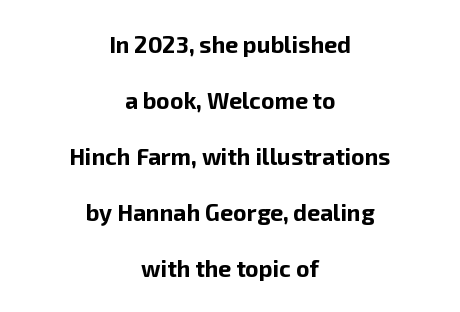
The sample has been set heavy, in full bold. Quick note: underline off. Designer's note — italics off, roman on. A centered setting, common on invitations and titles, is used for this passage. This block would shrink considerably if given ordinary leading; it's expanded now. Spacing between characters is what you'd get straight out of the box.
